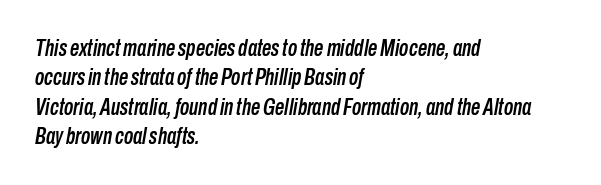
Letters rest on an invisible, unmarked baseline. The horizontal fit of the characters is conventional and even. Successive baselines arrive at the customary interval. The rag falls on the right side of this text block.
